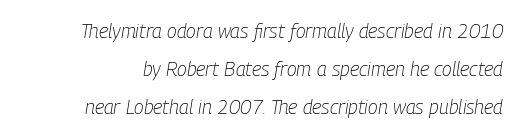
Q: Is the text bold? A: No.
Q: Is the text italic (slanted)? A: Yes, it leans right by about 9 degrees.
Q: Is the text underlined? A: No.
Q: Is the spacing between letters normal or unusually wide? A: Normal.
